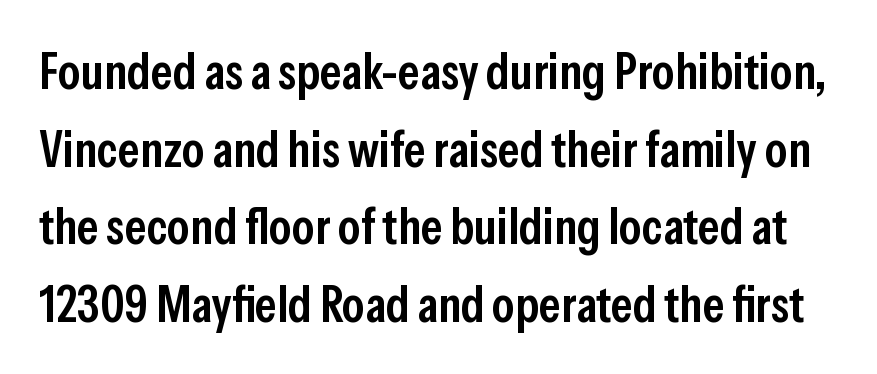
{"serif": "no", "italic": "no", "bold": "semi", "weight": "semibold", "width": "condensed", "stroke_contrast": "low", "x_height": "medium", "monospaced": "no", "underline": "no", "line_spacing": "normal", "line_spacing_ratio": 1.52, "letter_spacing": "normal", "letter_spacing_em": 0.0, "glyph_px": 51}
